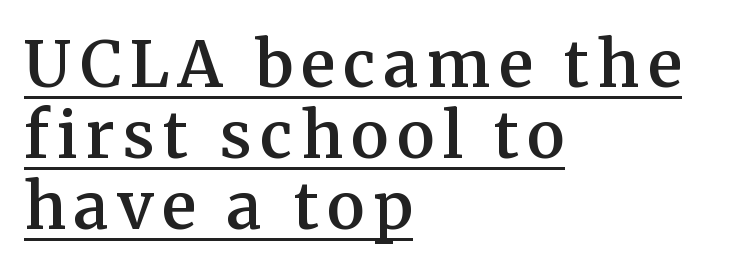
The image shows 64 px semibold serif type, upright; set left-aligned, tight line spacing (1.11x), underlined; medium stroke contrast and a medium x-height.
